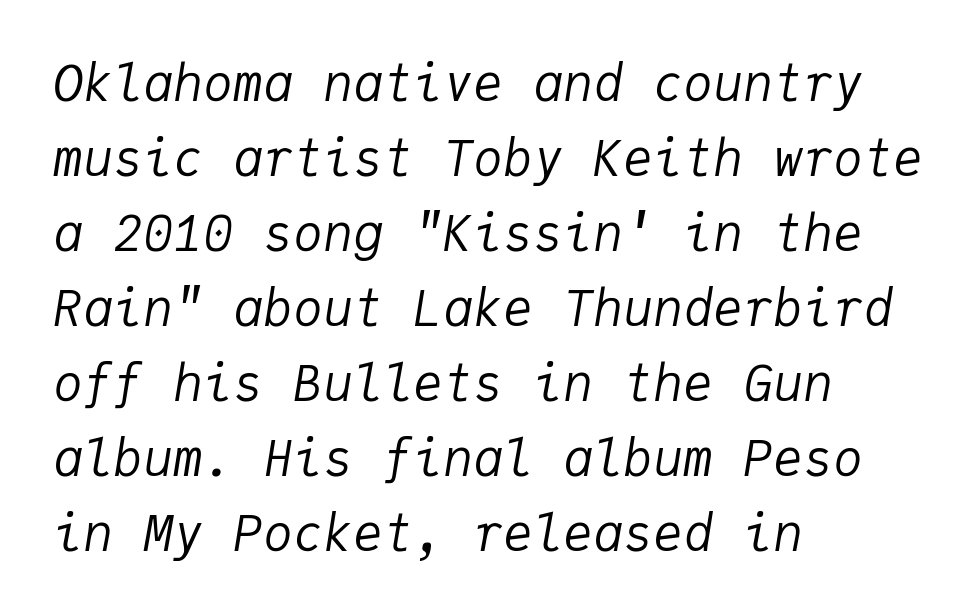
Slant detected: the letters are inclined. In terms of letterspacing, this is plain default setting. The letters march in equal steps, a hallmark of fixed-pitch type. This block has exactly the height ordinary leading produces. Type without underlining.
